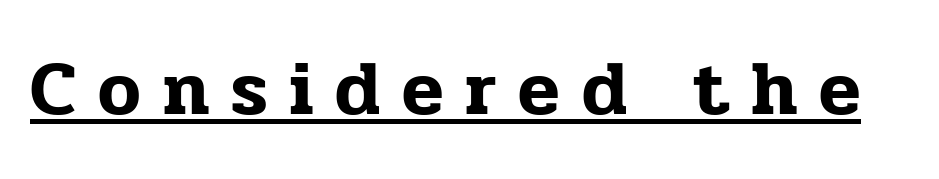
The image shows 76 px serif type, upright; set unusually wide letter spacing (+0.29 em), underlined; low stroke contrast and a medium x-height.
